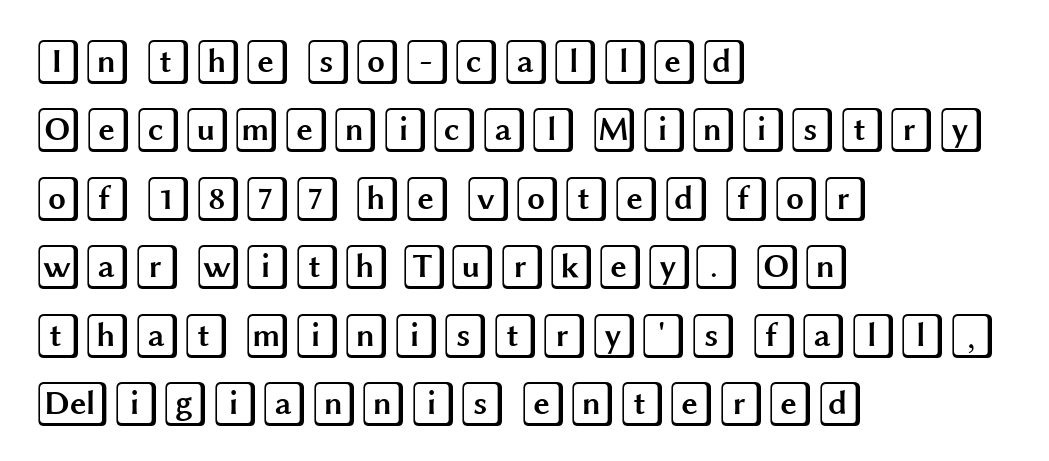
The rendering uses a moderate line-height, typical for paragraphs. Every character sits straight up, as roman type does. Each row of text sits above clean, open space. The paragraph shown leans on its left margin. Is the letter spacing exaggerated? No — it looks like the ordinary default.
